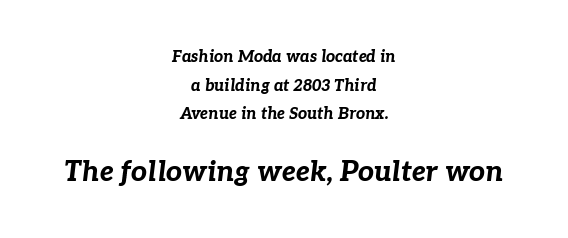
Q: Is the text bold? A: Yes.
Q: Is the text italic (slanted)? A: Yes, it leans right by about 7 degrees.
Q: Is the text underlined? A: No.
Q: How is the paragraph aligned? A: Centered.
Q: Is the spacing between letters normal or unusually wide? A: Normal.
Q: Which block of text is set in a larger size, the first (top) or the second (bottom)? A: The second (bottom) one.
Q: Width (condensed, normal, or wide)? A: Normal.
Q: Stroke contrast? A: Low.
Q: x-height? A: Medium.
Q: Monospaced? A: No.
